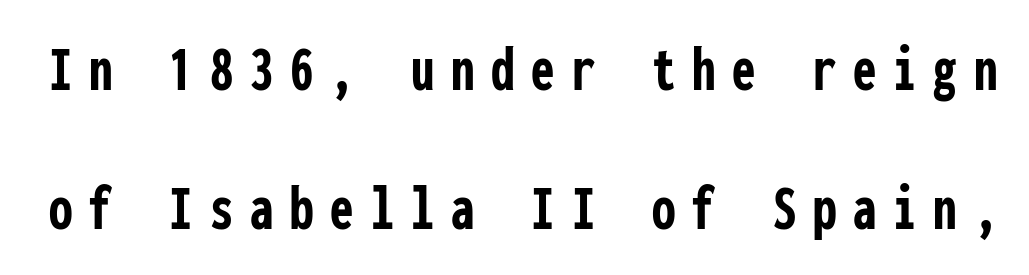
Each letter, wide or thin by design, is forced into the same width here. Notice how thick the strokes are: this is what a full bold looks like. This sample trades compactness for vertical openness between lines. The designer went with a sans here, leaving each stem footless.
